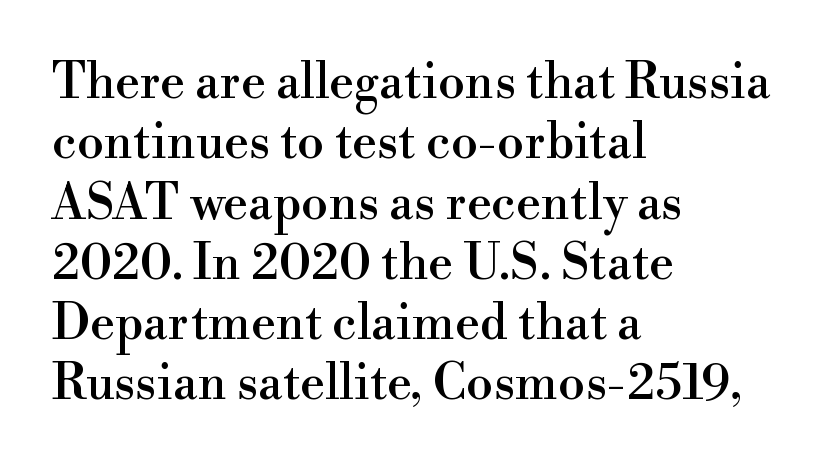
The strip under each line holds only bare page. Font category for this specimen: serif. Casual observation: everything's shoved over to the left. Proportional: the letters do not fall into vertical columns. Here the glyphs are tracked normally, forming tight word shapes. Ascenders rise straight up at ninety degrees.
